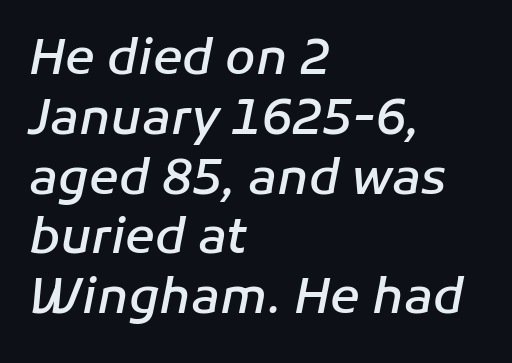
Q: Is the text bold? A: Semi-bold.
Q: Is the text italic (slanted)? A: Yes, it leans right by about 11 degrees.
Q: Is the text underlined? A: No.
Q: How is the paragraph aligned? A: Left-aligned.
Q: Is the spacing between letters normal or unusually wide? A: Normal.
Q: Width (condensed, normal, or wide)? A: Normal.
Q: Stroke contrast? A: Low.
Q: x-height? A: Medium.
Q: Monospaced? A: No.
